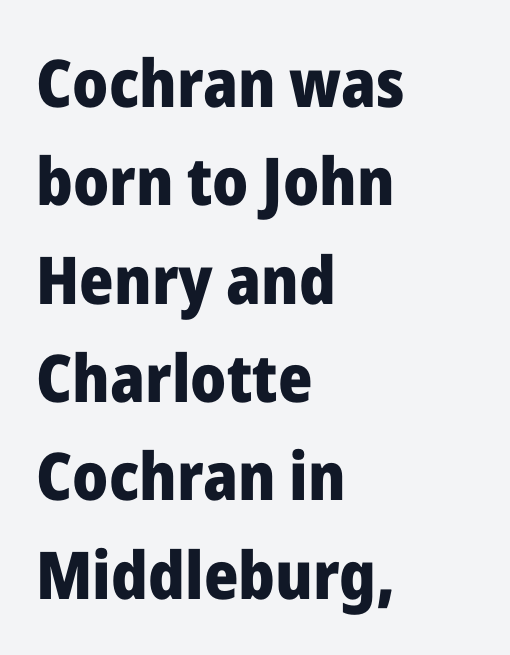
{"serif": "no", "italic": "no", "bold": "yes", "weight": "heavy", "width": "normal", "stroke_contrast": "low", "x_height": "medium", "monospaced": "no", "underline": "no", "align": "left", "line_spacing": "normal", "line_spacing_ratio": 1.49, "letter_spacing": "normal", "letter_spacing_em": 0.0, "glyph_px": 66}
